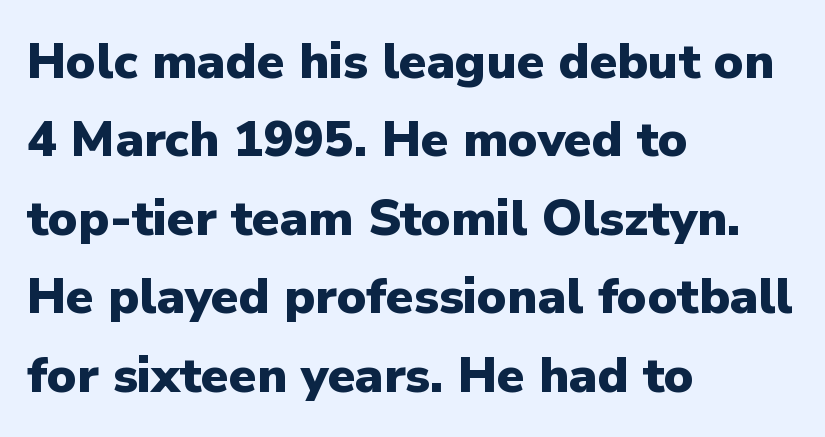
{"serif": "no", "italic": "no", "bold": "yes", "weight": "heavy", "width": "normal", "stroke_contrast": "low", "x_height": "medium", "monospaced": "no", "underline": "no", "align": "left", "line_spacing": "normal", "line_spacing_ratio": 1.57, "letter_spacing": "normal", "letter_spacing_em": 0.0, "glyph_px": 50}
